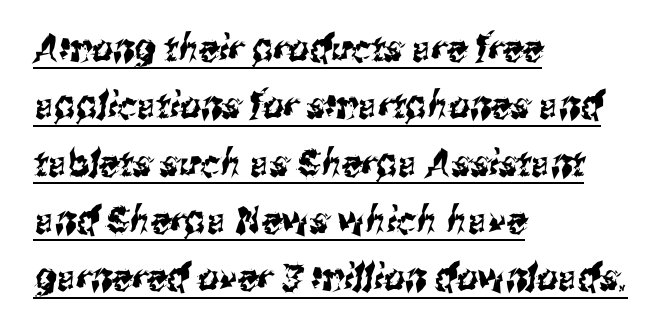
The image shows 37 px condensed sans-serif type; set left-aligned, normal line spacing (1.55x), normal letter spacing, underlined; medium stroke contrast and a medium x-height.
